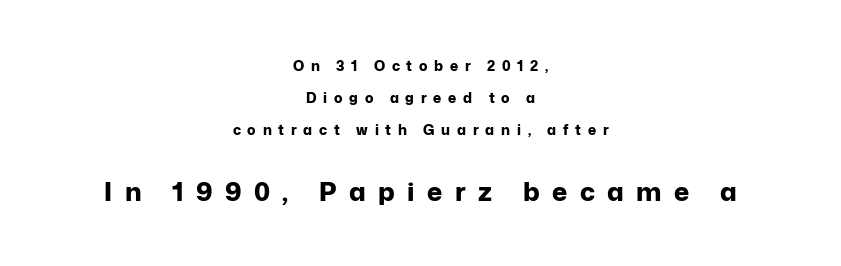
Q: Is the text bold? A: Yes.
Q: Is the text italic (slanted)? A: No, it is upright.
Q: Is the text underlined? A: No.
Q: How is the paragraph aligned? A: Centered.
Q: Is the spacing between letters normal or unusually wide? A: Unusually wide.
Q: Is the spacing between lines tight, normal or loose? A: Loose.
Q: Which block of text is set in a larger size, the first (top) or the second (bottom)? A: The second (bottom) one.
